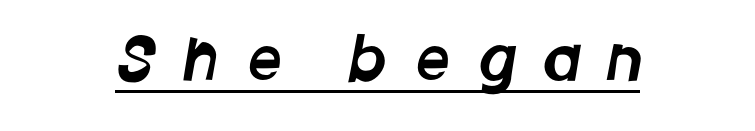
The image shows 60 px condensed sans-serif type; set unusually wide letter spacing (+0.47 em), underlined; low stroke contrast and a large x-height.
